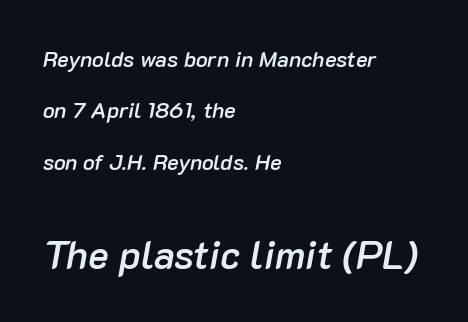
The image shows 39 px semibold type, italic (leaning right); set left-aligned, loose line spacing (2.33x), normal letter spacing, not underlined; the second (bottom) block is 1.77x larger; low stroke contrast and a medium x-height.
